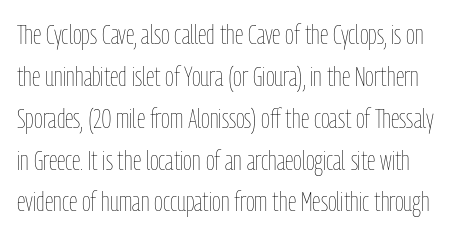
Q: Is the text bold? A: No.
Q: Is the text italic (slanted)? A: No, it is upright.
Q: Is the text underlined? A: No.
Q: Is the spacing between letters normal or unusually wide? A: Normal.
Q: Is the spacing between lines tight, normal or loose? A: Normal.
